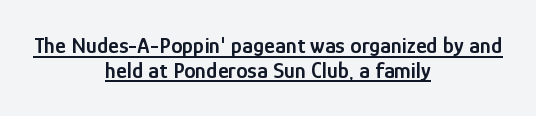
This block would grow much taller if given ordinary leading; it's compressed now. On the weight axis this lands at semibold, roughly 600. The words here are underlined. Inter-character spacing is left at the font's built-in metrics.
